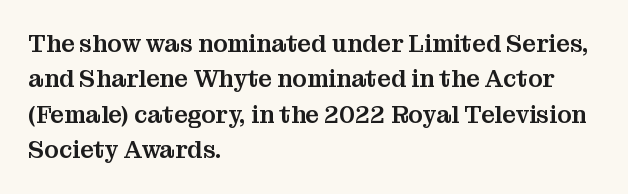
The passage shown stacks its lines at a standard gap. No extra tracking has been applied to these lines. Compared with a centered layout, this one pins lines to the left instead. The area under the type is left untouched. When letters stand straight like this, we call the style roman or upright.
